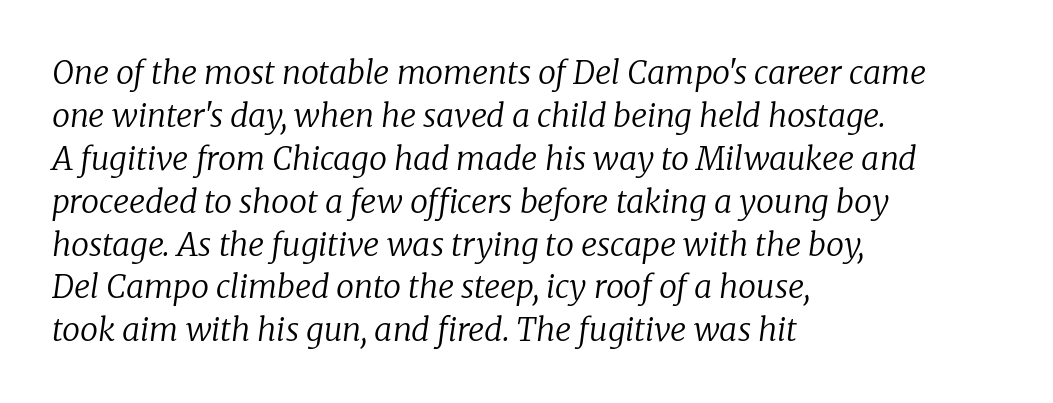
Character widths vary here, with narrow letters taking less room than wide ones. The compositor pushed each line to the left boundary. Plain, unruled lines of type. Compared with a typical body face, this is equally light or lighter still. Designer's note — italics engaged. The passage shown stacks its lines at a standard gap.
